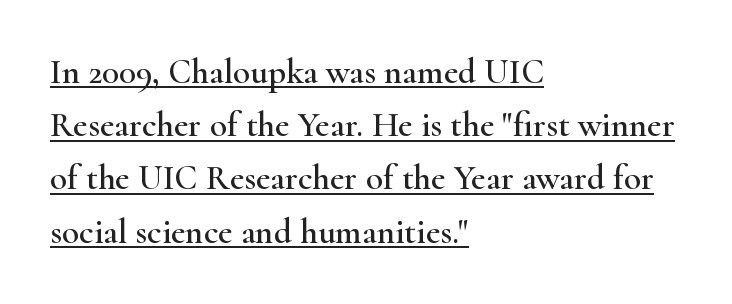
Q: Is the text italic (slanted)? A: No, it is upright.
Q: Is the typeface a serif or a sans-serif typeface? A: Serif.
Q: Is the text underlined? A: Yes.
Q: How is the paragraph aligned? A: Left-aligned.
Q: Is the spacing between letters normal or unusually wide? A: Normal.
Q: Is the spacing between lines tight, normal or loose? A: Normal.
Q: Width (condensed, normal, or wide)? A: Wide.
Q: Stroke contrast? A: High.
Q: x-height? A: Small.
Q: Monospaced? A: No.
